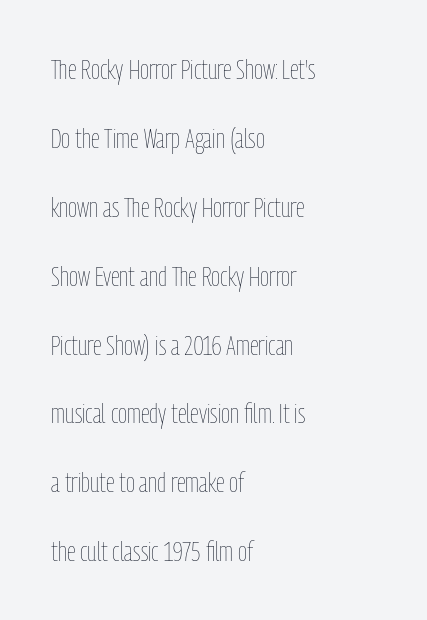
Q: Is the text bold? A: No.
Q: Is the text italic (slanted)? A: No, it is upright.
Q: Is the text underlined? A: No.
Q: How is the paragraph aligned? A: Left-aligned.
Q: Is the spacing between letters normal or unusually wide? A: Normal.
Q: Is the spacing between lines tight, normal or loose? A: Loose.
Q: Width (condensed, normal, or wide)? A: Condensed.
Q: Stroke contrast? A: Low.
Q: x-height? A: Medium.
Q: Monospaced? A: No.
